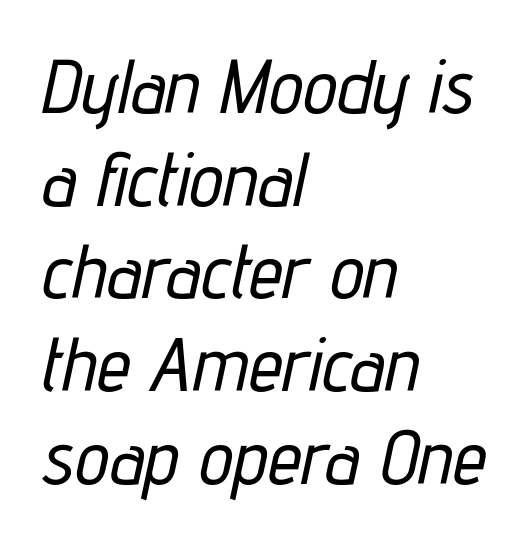
{"italic": "yes", "lean": "right", "slant_degrees": 12, "width": "condensed", "stroke_contrast": "low", "x_height": "medium", "monospaced": "no", "underline": "no", "align": "left", "line_spacing_ratio": 1.22, "letter_spacing": "normal", "letter_spacing_em": 0.0, "glyph_px": 76}
